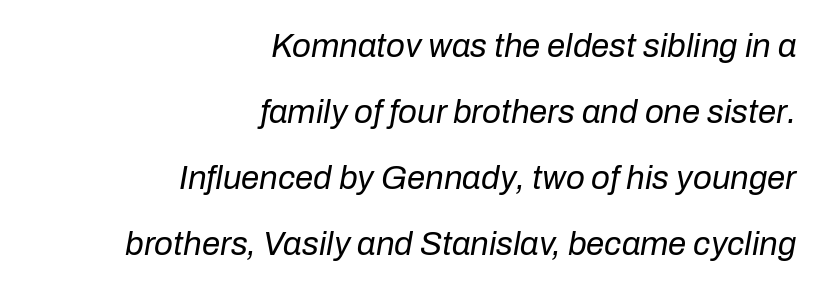
The image shows 33 px regular-weight type, italic (leaning right); set right-aligned, loose line spacing (2.0x), normal letter spacing, not underlined; low stroke contrast and a medium x-height.
